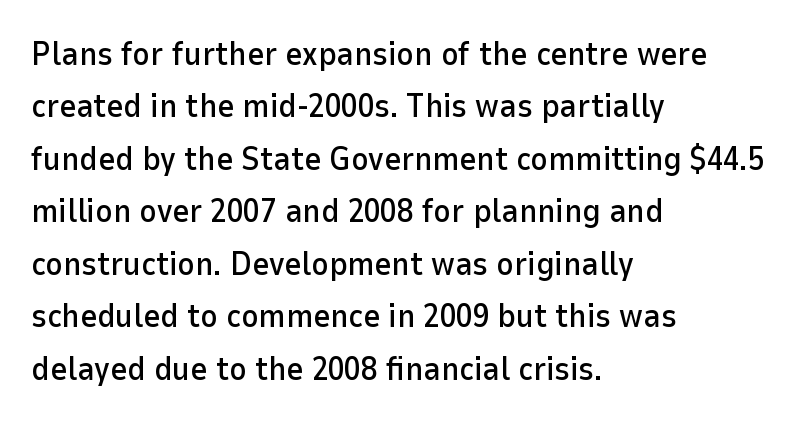
{"serif": "no", "italic": "no", "width": "normal", "stroke_contrast": "low", "x_height": "medium", "monospaced": "no", "underline": "no", "align": "left", "line_spacing": "normal", "line_spacing_ratio": 1.59, "letter_spacing": "normal", "letter_spacing_em": 0.0, "glyph_px": 33}
